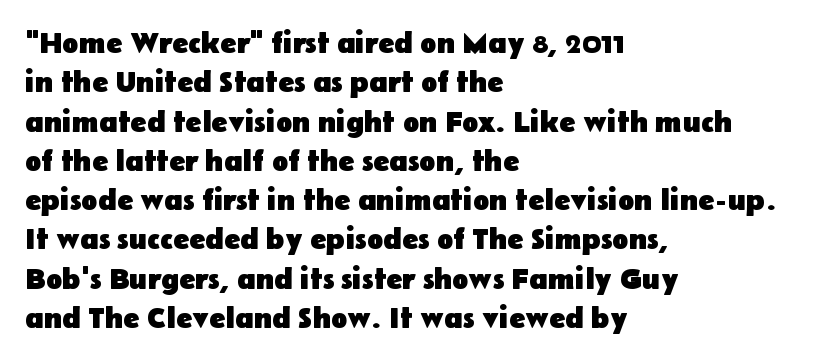
Between one letter and the next there's only the usual sliver of space. The lines sit at an ordinary, default distance from one another. Is the block centered? No — it sits flush against the left margin. Tall strokes in this sample are plumb rather than angled. The strip under each line holds only bare page. This sample has the flowing, uneven cadence of proportional lettering.
